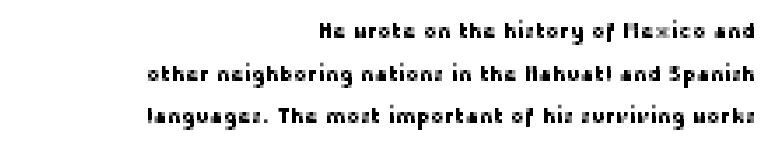
The image shows 21 px text type, upright; set right-aligned, loose line spacing (2.03x), normal letter spacing, not underlined.
